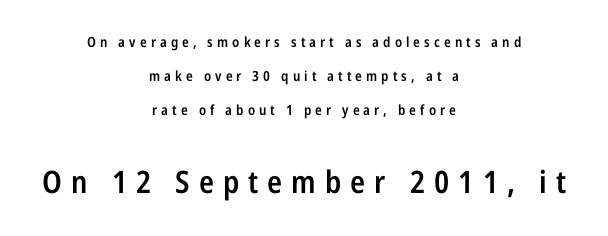
{"serif": "no", "italic": "no", "bold": "semi", "weight": "semibold", "width": "condensed", "stroke_contrast": "low", "x_height": "medium", "monospaced": "no", "underline": "no", "align": "center", "line_spacing": "loose", "line_spacing_ratio": 2.44, "letter_spacing": "wide", "letter_spacing_em": 0.29, "larger_block": "second", "size_ratio": 2.21, "glyph_px": 31}
